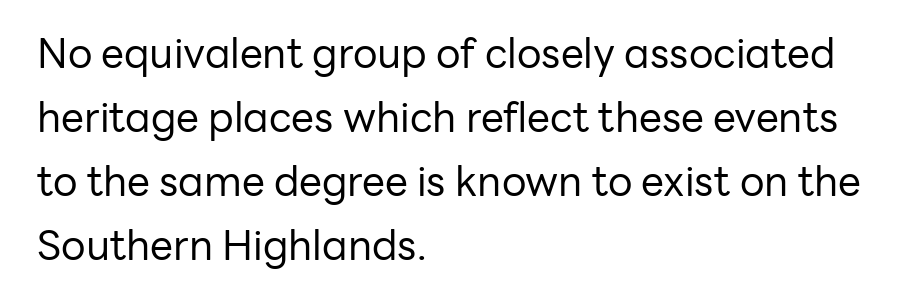
The image shows 41 px regular-weight sans-serif type, upright; set left-aligned, normal line spacing (1.56x), normal letter spacing, not underlined; low stroke contrast and a medium x-height.
